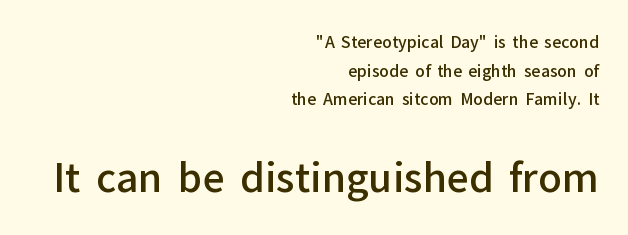
Q: Is the text bold? A: Semi-bold.
Q: Is the text italic (slanted)? A: No, it is upright.
Q: Is the typeface a serif or a sans-serif typeface? A: Sans-serif.
Q: Is the text underlined? A: No.
Q: How is the paragraph aligned? A: Right-aligned.
Q: Is the spacing between letters normal or unusually wide? A: Normal.
Q: Which block of text is set in a larger size, the first (top) or the second (bottom)? A: The second (bottom) one.
Q: Width (condensed, normal, or wide)? A: Normal.
Q: Stroke contrast? A: Low.
Q: x-height? A: Medium.
Q: Monospaced? A: No.
